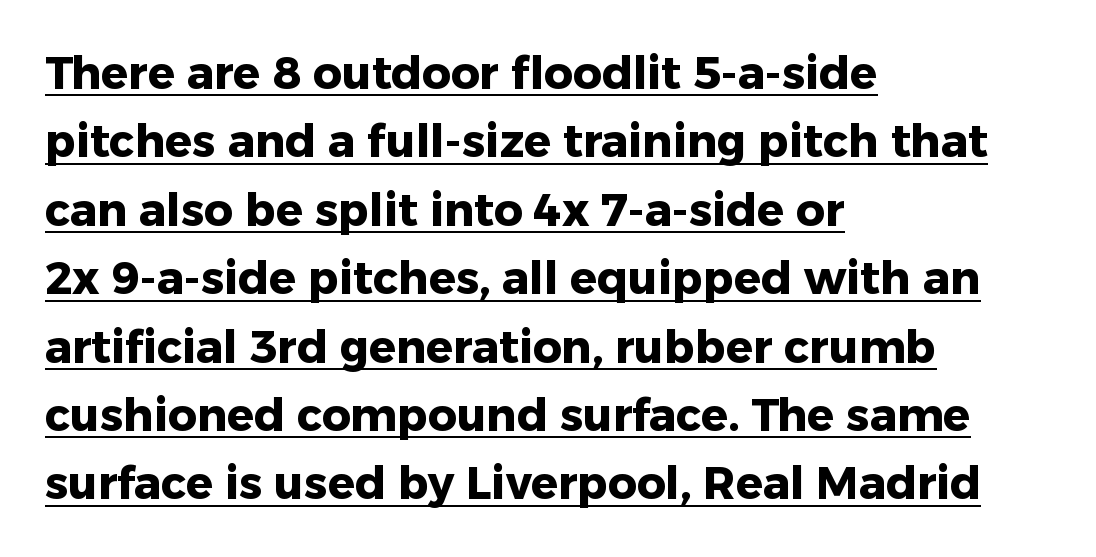
The image shows 45 px heavy sans-serif type, upright; set left-aligned, normal line spacing (1.52x), normal letter spacing, underlined; low stroke contrast and a medium x-height.
